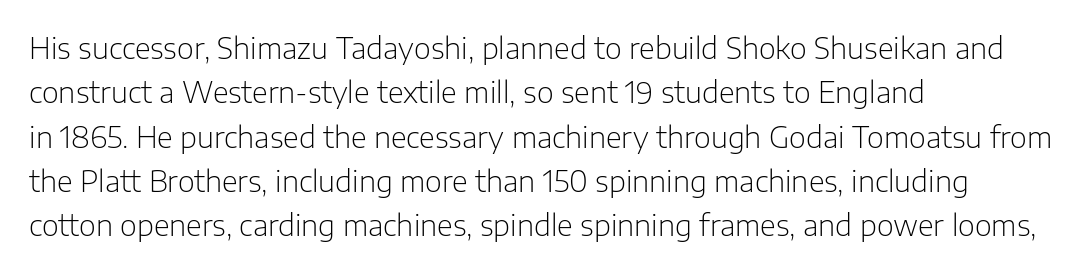
{"serif": "no", "italic": "no", "bold": "no", "weight": "light", "width": "normal", "stroke_contrast": "low", "x_height": "medium", "monospaced": "no", "underline": "no", "align": "left", "line_spacing": "normal", "line_spacing_ratio": 1.53, "letter_spacing": "normal", "letter_spacing_em": 0.0, "glyph_px": 29}
